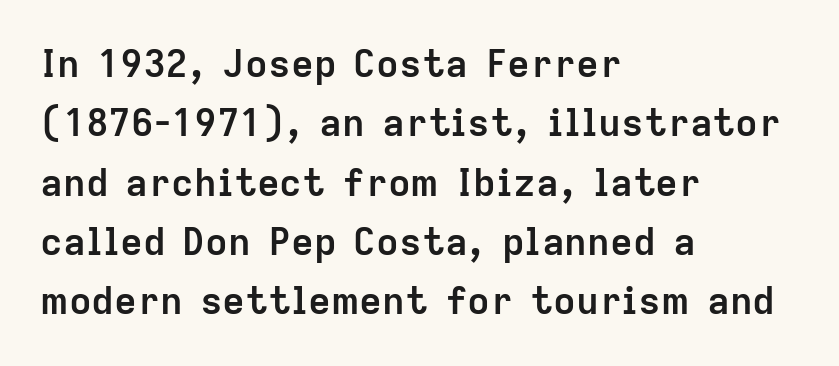
Type style note: lacks serifs. Proportional: the letters do not fall into vertical columns. Leading matches the norm, producing a regular column. Any mark beneath the type? The region is blank. The ragged edge is on the right, which tells us the setting is flush left.
